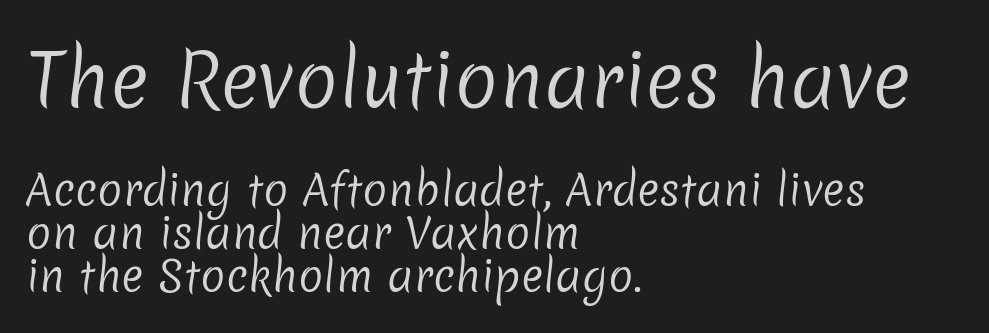
Is this a fixed-width face? No — the glyphs have proportional, varying widths. No heavy texture on the line: the type isn't bold. In CSS terms this would be text-align: left. Compare the two chunks: the upper has the greater cap height. The horizontal fit of the characters is conventional and even.
